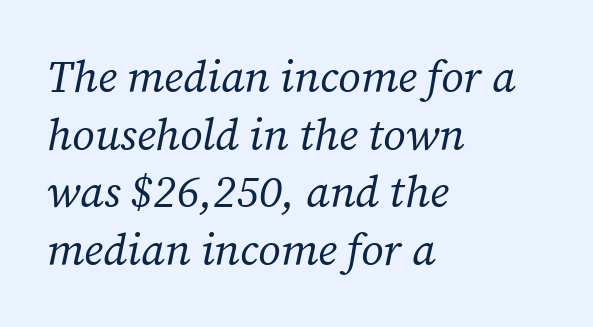
The image shows 44 px regular-weight serif type, italic (leaning right); set left-aligned, normal line spacing (1.31x), normal letter spacing, not underlined; low stroke contrast and a medium x-height.
